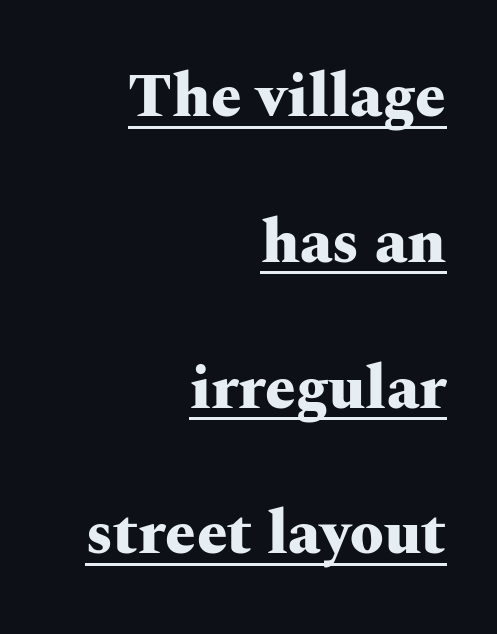
Q: Is the text bold? A: Yes.
Q: Is the text italic (slanted)? A: No, it is upright.
Q: Is the typeface a serif or a sans-serif typeface? A: Serif.
Q: Is the text underlined? A: Yes.
Q: How is the paragraph aligned? A: Right-aligned.
Q: Is the spacing between letters normal or unusually wide? A: Normal.
Q: Is the spacing between lines tight, normal or loose? A: Loose.
Q: Width (condensed, normal, or wide)? A: Wide.
Q: Stroke contrast? A: Medium.
Q: x-height? A: Medium.
Q: Monospaced? A: No.
